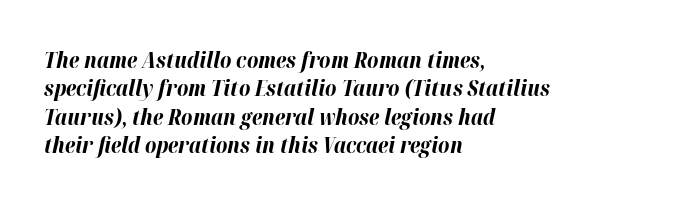
{"italic": "yes", "lean": "right", "slant_degrees": 12, "bold": "yes", "underline": "no", "align": "left", "line_spacing": "normal", "line_spacing_ratio": 1.29, "letter_spacing": "normal", "letter_spacing_em": 0.0, "glyph_px": 22}
